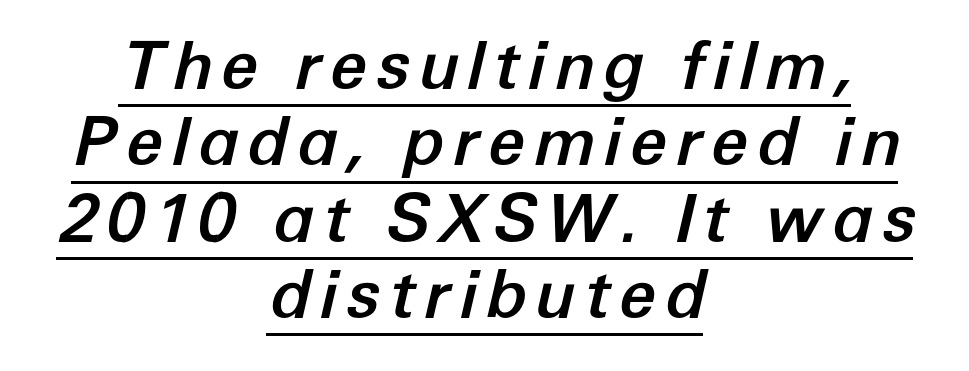
Has an underline been added? It has. You could barely slide anything between these rows. Looks like regular typesetting: each glyph gets only the width it needs. Is the type slanted? Yes — the strokes lean at a clear angle. Line starts and ends both wander, symmetrically.
